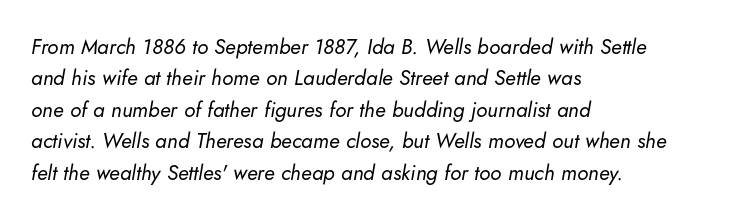
Each stroke keeps to a modest, everyday thickness or less. The rendering applies a slant to the glyphs. The paragraph has a hard left edge and a soft right edge. Look at the tracking — it's just the regular setting, nothing added. Underlining? Definitely not there.
